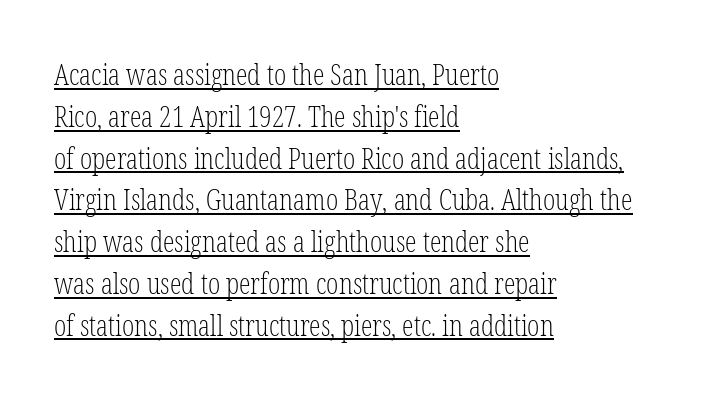
Alignment: flush left. Short note: letters normally spaced. The face used here is proportionally spaced, like ordinary book or web type. Regular leading. Every character sits straight up, as roman type does. I'd call this a serif setting — the letters wear small feet.
